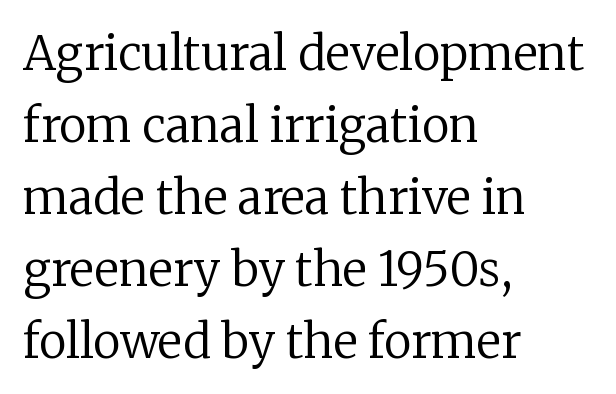
The image shows 47 px regular-weight serif type, upright; set left-aligned, normal line spacing (1.53x), normal letter spacing, not underlined; low stroke contrast and a medium x-height.
